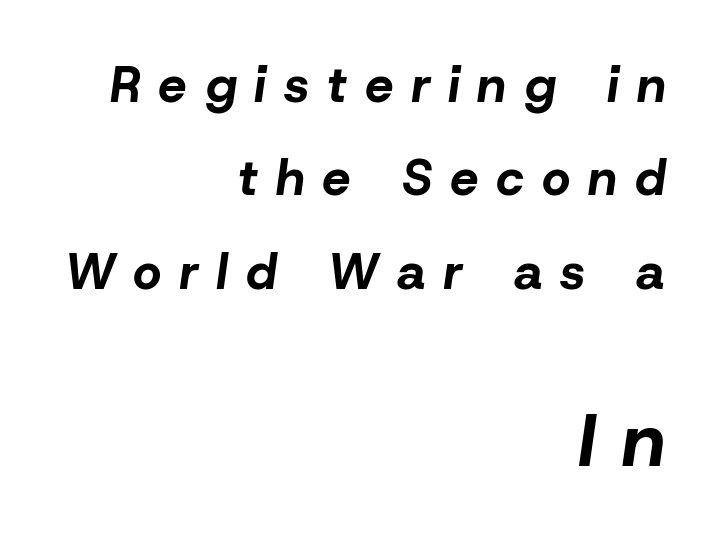
This rendering widens character spacing well past its baseline value. Varying glyph widths throughout — classic text-font behaviour. Notice how the passage keeps a crisp vertical edge on the right only. Unmarked baselines from the first word to the last. Heavy-handed strokes throughout: this text is bold. When letters slant like this, we call the style italic.
